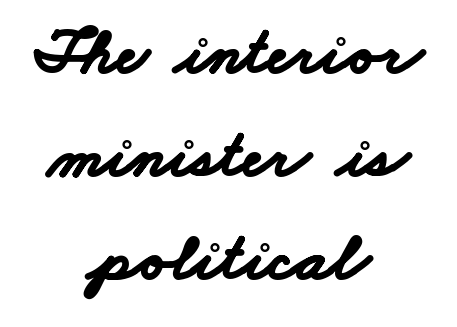
Q: Is the text bold? A: Yes.
Q: Is the typeface a serif or a sans-serif typeface? A: Sans-serif.
Q: Is the text underlined? A: No.
Q: How is the paragraph aligned? A: Centered.
Q: Is the spacing between letters normal or unusually wide? A: Normal.
Q: Is the spacing between lines tight, normal or loose? A: Normal.
Q: Width (condensed, normal, or wide)? A: Wide.
Q: Stroke contrast? A: Low.
Q: x-height? A: Small.
Q: Monospaced? A: No.
